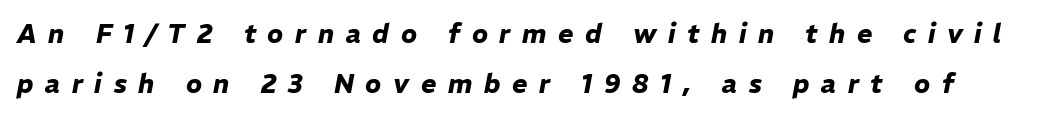
Q: Is the text bold? A: Yes.
Q: Is the text italic (slanted)? A: Yes, it leans right by about 11 degrees.
Q: Is the text underlined? A: No.
Q: Is the spacing between letters normal or unusually wide? A: Unusually wide.
Q: Is the spacing between lines tight, normal or loose? A: Loose.
